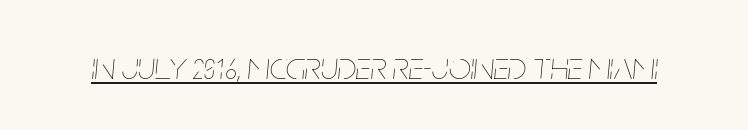
Looks like regular typesetting: each glyph gets only the width it needs. An italicized treatment has been applied to the whole sample. How are the letters spaced? Ordinarily, with no added tracking. No heavy texture on the line: the type isn't bold. Underlining? Definitely there.
